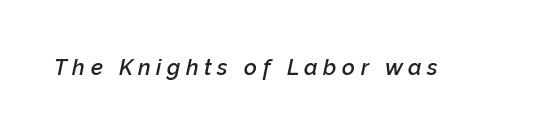
The zone under the glyphs is completely vacant. This is moderately heavy type, rendered in semibold. The letters are slanted; this is an italic face. How are the letters spaced? Widely, with obvious added tracking.
